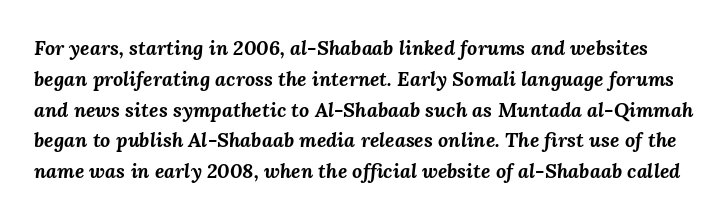
Q: Is the text bold? A: Yes.
Q: Is the text italic (slanted)? A: Yes, it leans right by about 3 degrees.
Q: Is the text underlined? A: No.
Q: Is the spacing between letters normal or unusually wide? A: Normal.
Q: Is the spacing between lines tight, normal or loose? A: Normal.
